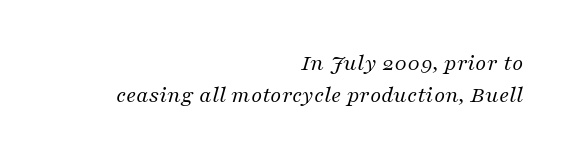
Nobody touched the tracking dial on this one. Clear beneath every line of the passage. A quiet, ordinary-to-light weight characterises the typeface. The setting favours the right margin, as signatures and pull-quotes sometimes do. Observe the lean: these are italic letterforms.
